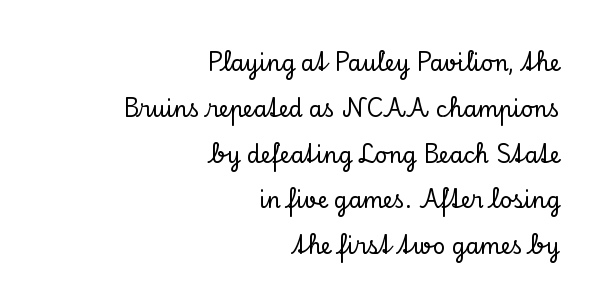
{"italic": "no", "underline": "no", "align": "right", "line_spacing": "loose", "line_spacing_ratio": 2.08, "letter_spacing": "normal", "letter_spacing_em": 0.0, "glyph_px": 22}
